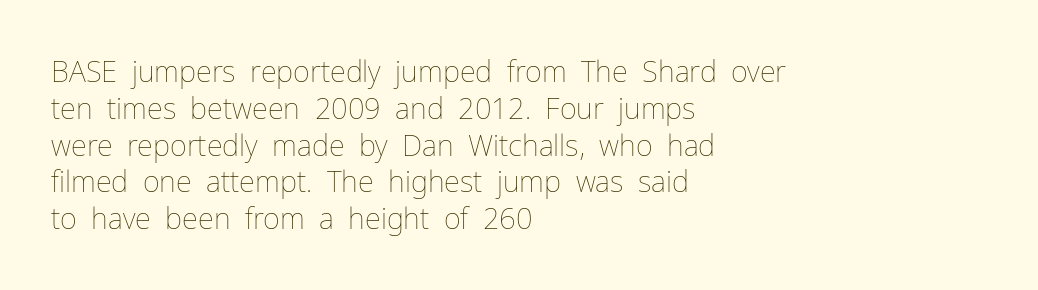
The image shows 29 px thin type, upright; set left-aligned, normal line spacing (1.27x), normal letter spacing, not underlined; low stroke contrast and a medium x-height.
